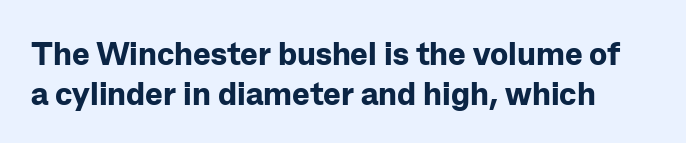
Q: Is the text bold? A: Yes.
Q: Is the text italic (slanted)? A: No, it is upright.
Q: Is the typeface a serif or a sans-serif typeface? A: Sans-serif.
Q: Is the text underlined? A: No.
Q: Is the spacing between letters normal or unusually wide? A: Normal.
Q: Width (condensed, normal, or wide)? A: Normal.
Q: Stroke contrast? A: Low.
Q: x-height? A: Medium.
Q: Monospaced? A: No.
